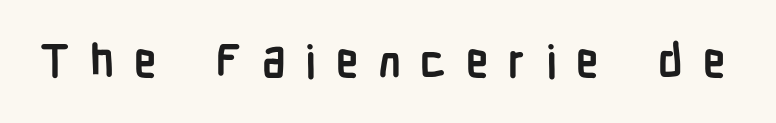
{"serif": "no", "italic": "no", "bold": "yes", "weight": "semibold", "width": "condensed", "stroke_contrast": "low", "x_height": "medium", "monospaced": "no", "underline": "no", "letter_spacing": "wide", "letter_spacing_em": 0.44, "glyph_px": 45}
